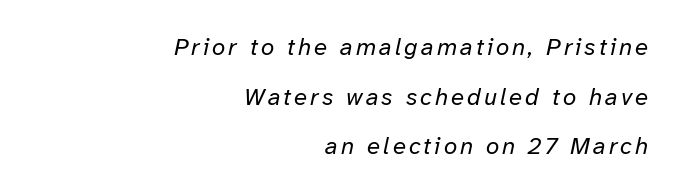
{"italic": "yes", "lean": "right", "slant_degrees": 12, "bold": "no", "underline": "no", "align": "right", "line_spacing": "loose", "line_spacing_ratio": 2.07, "glyph_px": 24}
